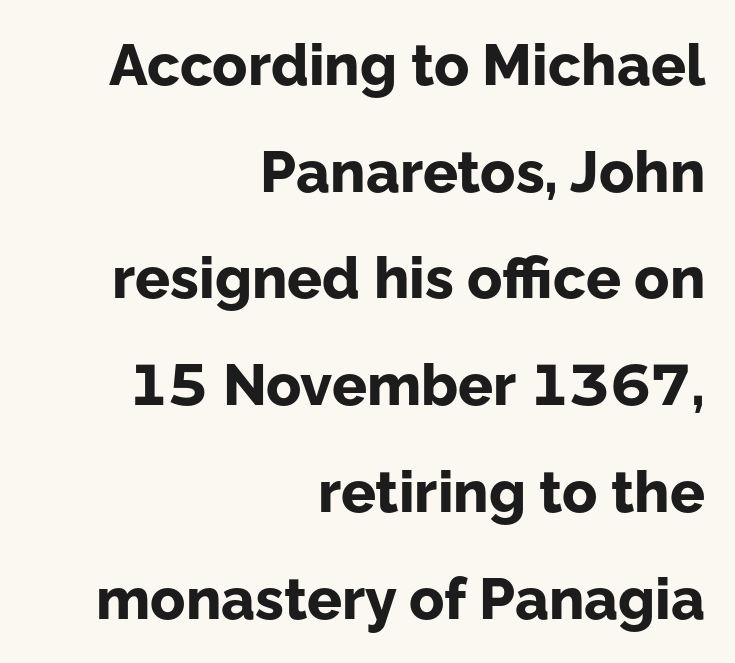
{"serif": "no", "italic": "no", "bold": "yes", "weight": "bold", "width": "normal", "stroke_contrast": "low", "x_height": "medium", "monospaced": "no", "underline": "no", "align": "right", "line_spacing_ratio": 1.84, "letter_spacing": "normal", "letter_spacing_em": 0.0, "glyph_px": 58}
